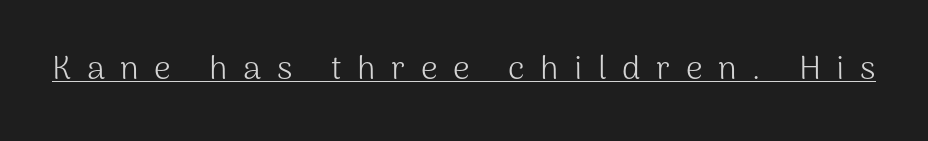
The image shows 33 px light sans-serif type, upright; set unusually wide letter spacing (+0.47 em), underlined; medium stroke contrast and a medium x-height.
